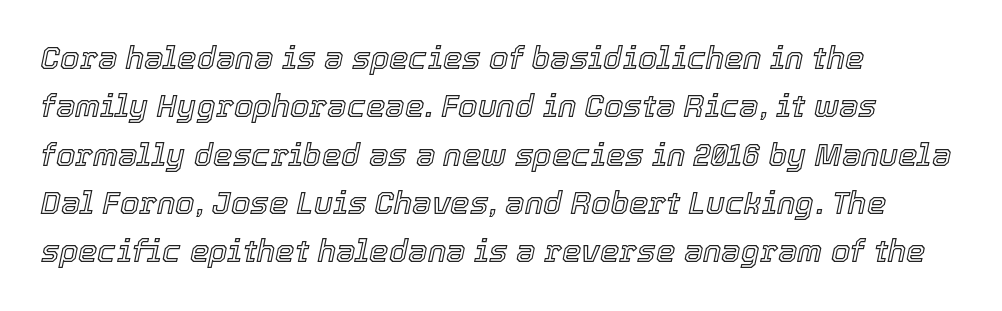
Q: Is the text italic (slanted)? A: Yes, it leans right by about 12 degrees.
Q: Is the text underlined? A: No.
Q: How is the paragraph aligned? A: Left-aligned.
Q: Is the spacing between letters normal or unusually wide? A: Normal.
Q: Is the spacing between lines tight, normal or loose? A: Normal.
Q: Width (condensed, normal, or wide)? A: Normal.
Q: x-height? A: Medium.
Q: Monospaced? A: No.
